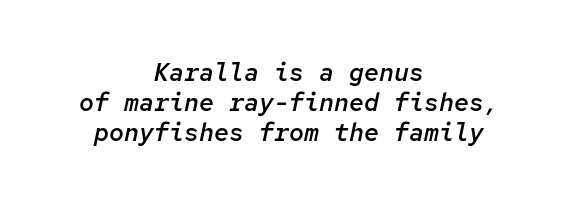
{"italic": "yes", "lean": "right", "slant_degrees": 12, "bold": "semi", "underline": "no", "align": "center", "line_spacing_ratio": 1.2, "letter_spacing": "normal", "letter_spacing_em": 0.0, "glyph_px": 25}
